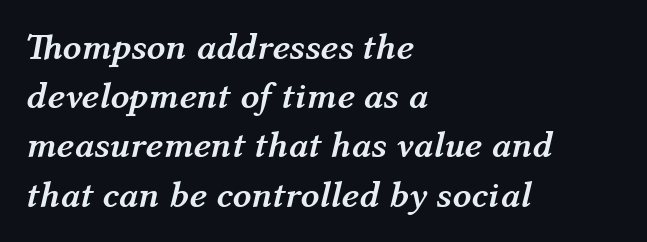
The image shows 37 px semibold type, italic (leaning right); set left-aligned, normal line spacing (1.33x), normal letter spacing, not underlined; medium stroke contrast and a medium x-height.
